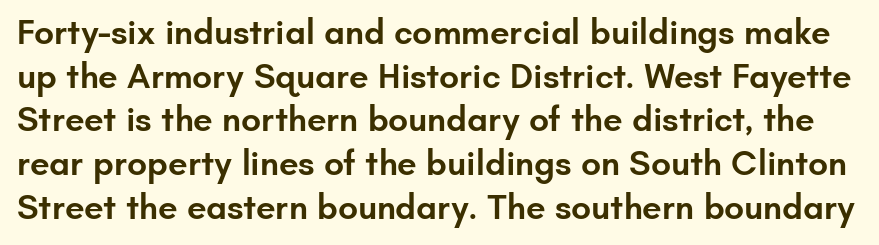
Q: Is the text bold? A: Semi-bold.
Q: Is the text italic (slanted)? A: No, it is upright.
Q: Is the typeface a serif or a sans-serif typeface? A: Sans-serif.
Q: Is the text underlined? A: No.
Q: Is the spacing between letters normal or unusually wide? A: Normal.
Q: Is the spacing between lines tight, normal or loose? A: Normal.
Q: Width (condensed, normal, or wide)? A: Normal.
Q: Stroke contrast? A: Low.
Q: x-height? A: Small.
Q: Monospaced? A: No.
